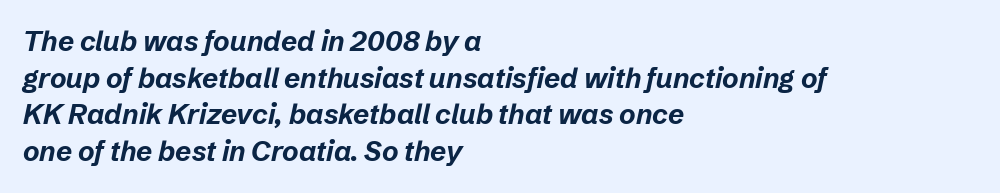
{"italic": "yes", "lean": "right", "slant_degrees": 12, "bold": "yes", "weight": "bold", "width": "normal", "stroke_contrast": "low", "x_height": "medium", "monospaced": "no", "underline": "no", "align": "left", "line_spacing": "normal", "line_spacing_ratio": 1.31, "letter_spacing": "normal", "letter_spacing_em": 0.0, "glyph_px": 28}
